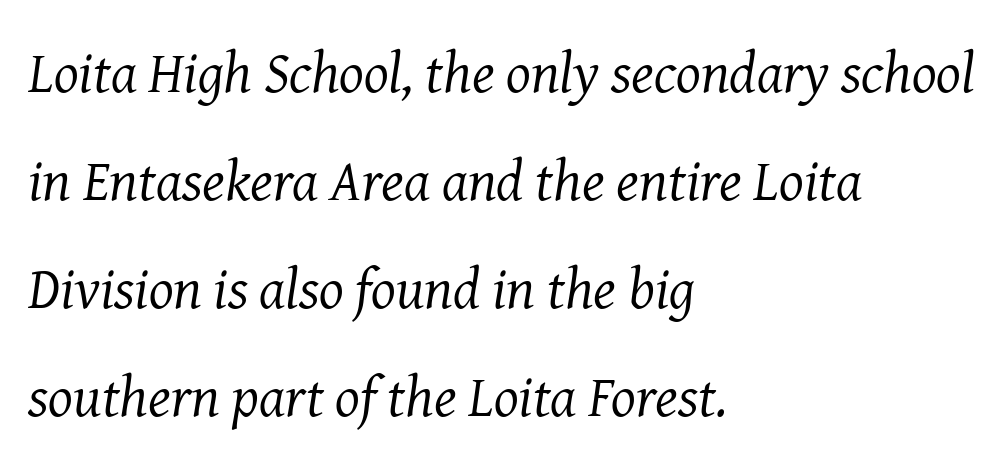
Q: Is the text bold? A: No.
Q: Is the text italic (slanted)? A: Yes, it leans right by about 8 degrees.
Q: Is the typeface a serif or a sans-serif typeface? A: Serif.
Q: Is the text underlined? A: No.
Q: How is the paragraph aligned? A: Left-aligned.
Q: Is the spacing between letters normal or unusually wide? A: Normal.
Q: Width (condensed, normal, or wide)? A: Normal.
Q: Stroke contrast? A: Medium.
Q: x-height? A: Medium.
Q: Monospaced? A: No.
